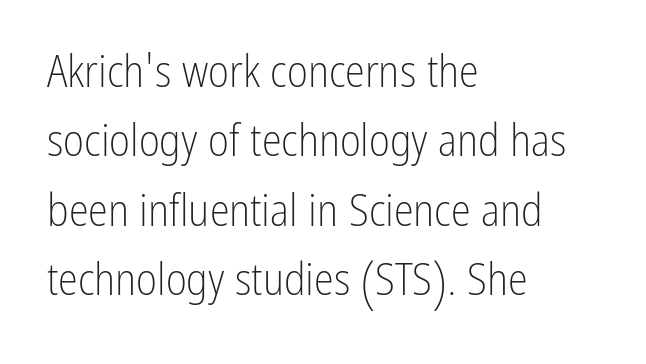
{"serif": "no", "italic": "no", "bold": "no", "weight": "light", "width": "condensed", "stroke_contrast": "low", "x_height": "medium", "monospaced": "no", "underline": "no", "align": "left", "line_spacing": "normal", "line_spacing_ratio": 1.54, "letter_spacing": "normal", "letter_spacing_em": 0.0, "glyph_px": 45}
